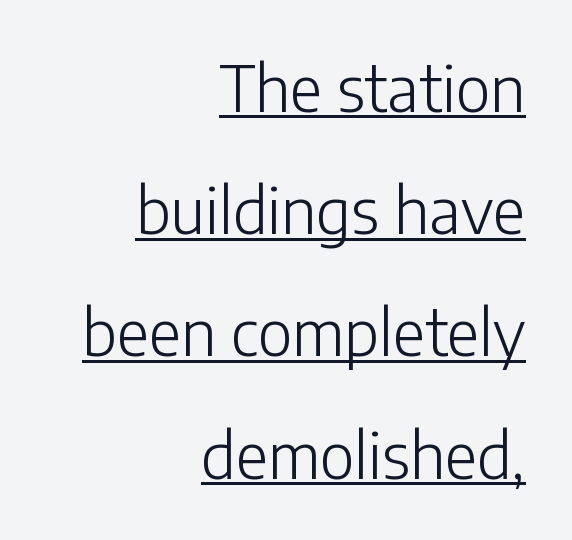
{"serif": "no", "italic": "no", "bold": "no", "weight": "light", "width": "normal", "stroke_contrast": "low", "x_height": "medium", "monospaced": "no", "underline": "yes", "align": "right", "line_spacing": "loose", "line_spacing_ratio": 1.94, "letter_spacing": "normal", "letter_spacing_em": 0.0, "glyph_px": 63}
